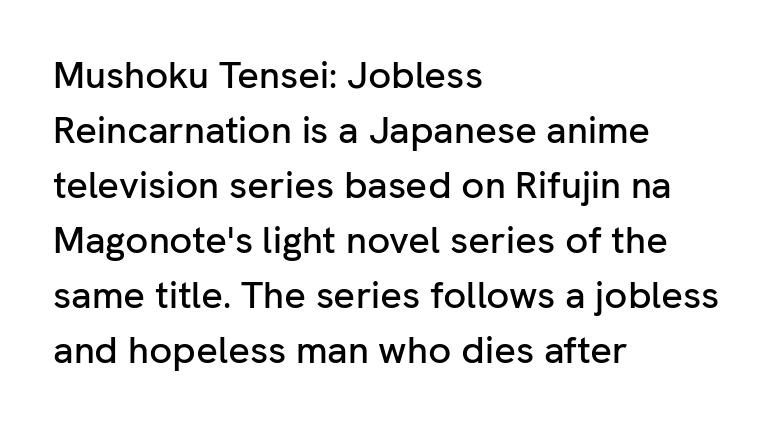
Q: Is the text italic (slanted)? A: No, it is upright.
Q: Is the typeface a serif or a sans-serif typeface? A: Sans-serif.
Q: Is the text underlined? A: No.
Q: How is the paragraph aligned? A: Left-aligned.
Q: Is the spacing between letters normal or unusually wide? A: Normal.
Q: Is the spacing between lines tight, normal or loose? A: Normal.
Q: Width (condensed, normal, or wide)? A: Normal.
Q: Stroke contrast? A: Low.
Q: x-height? A: Medium.
Q: Monospaced? A: No.
